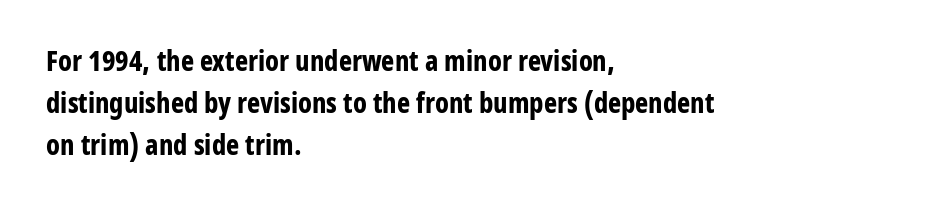
{"serif": "no", "italic": "no", "bold": "yes", "weight": "bold", "width": "condensed", "stroke_contrast": "low", "x_height": "medium", "monospaced": "no", "underline": "no", "align": "left", "line_spacing": "normal", "line_spacing_ratio": 1.5, "letter_spacing": "normal", "letter_spacing_em": 0.0, "glyph_px": 28}
